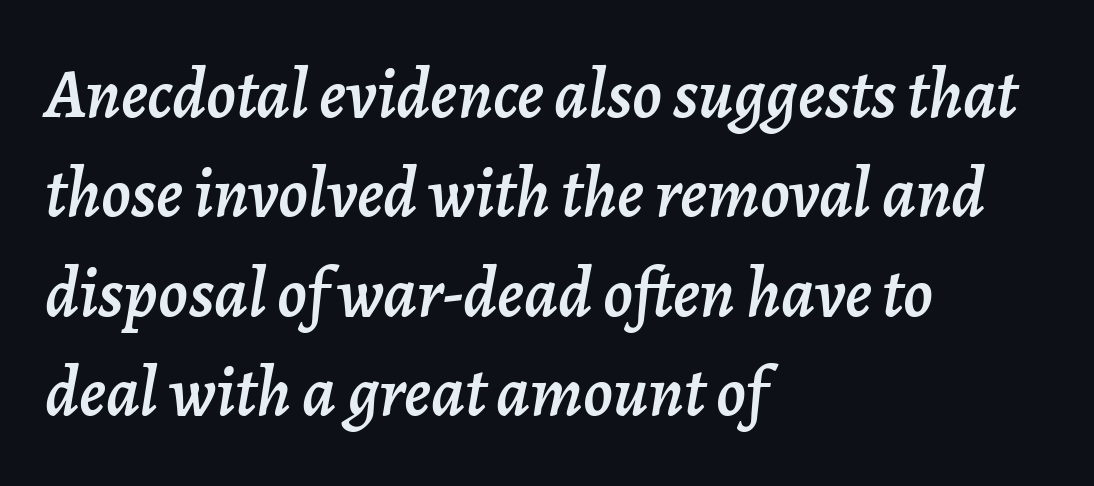
Q: Is the text italic (slanted)? A: Yes, it leans right by about 7 degrees.
Q: Is the text underlined? A: No.
Q: How is the paragraph aligned? A: Left-aligned.
Q: Is the spacing between letters normal or unusually wide? A: Normal.
Q: Is the spacing between lines tight, normal or loose? A: Normal.
Q: Width (condensed, normal, or wide)? A: Normal.
Q: Stroke contrast? A: Low.
Q: x-height? A: Medium.
Q: Monospaced? A: No.
